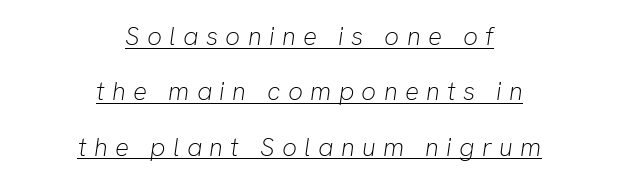
{"italic": "yes", "lean": "right", "slant_degrees": 8, "bold": "no", "underline": "yes", "align": "center", "line_spacing": "loose", "line_spacing_ratio": 2.13, "letter_spacing": "wide", "letter_spacing_em": 0.28, "glyph_px": 26}
